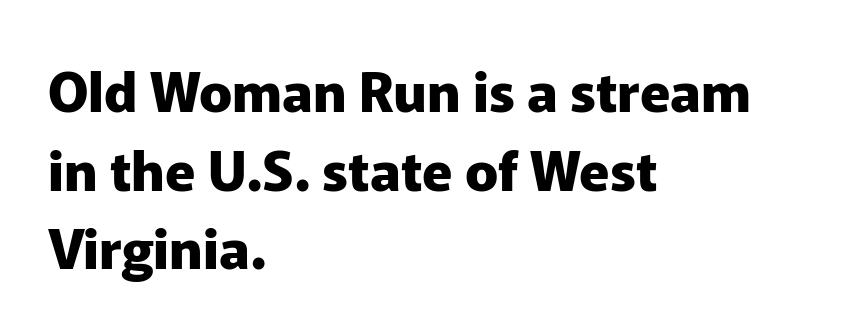
The lettering stays uniformly vertical, giving the passage a roman look. Where is the straight margin? On the left. The rows are spaced the way most documents space them. Glyph-to-glyph distance matches everyday printed text. The rendering uses natural spacing where letterforms have individual widths. Compared with an ordinary text face, these strokes are far heavier — a full bold.
